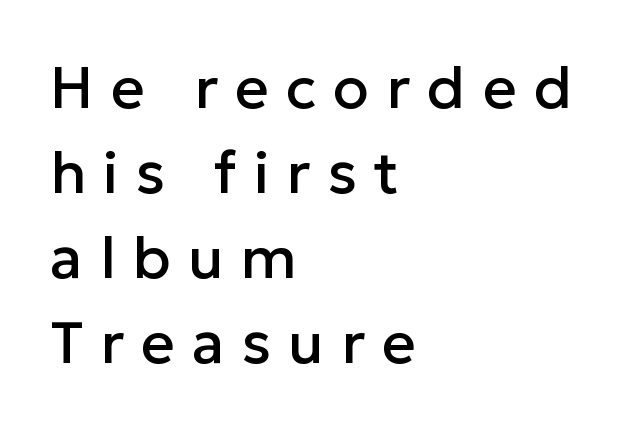
The image shows 59 px sans-serif type, upright; set left-aligned, normal line spacing (1.44x), unusually wide letter spacing (+0.29 em), not underlined; low stroke contrast and a medium x-height.
